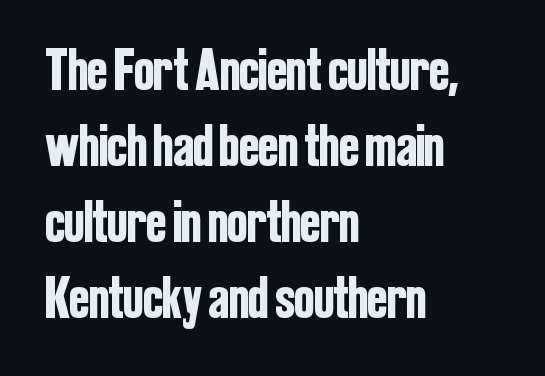
The image shows 59 px condensed sans-serif type, upright; set left-aligned, normal line spacing (1.29x), normal letter spacing, not underlined; low stroke contrast and a medium x-height.
